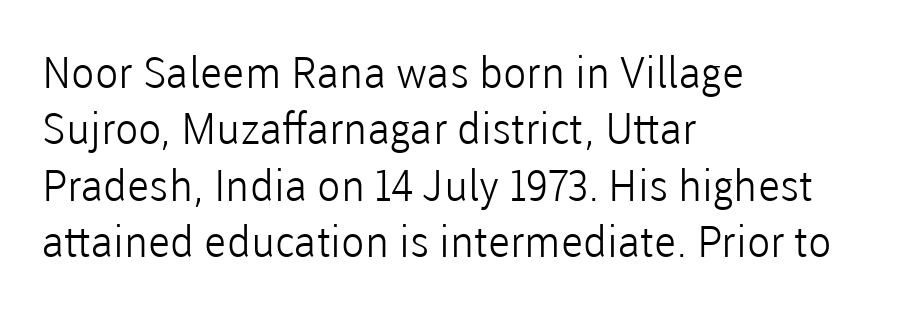
This rendering uses left alignment, leaving the right contour irregular. The letters sit at their default tracking, neither squeezed nor spread. Vertically, the passage feels balanced, rows spaced as you'd expect. Each letter keeps its own natural width here, so spacing adapts to shape. Nothing heavy about these letters — not bold at all.
